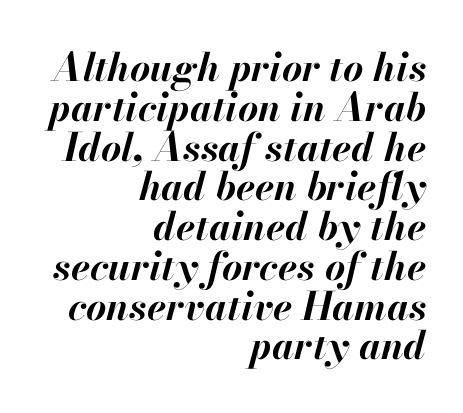
Only glyphs here, with clear space below each row. This sample has the flowing, uneven cadence of proportional lettering. There is no visible air inserted between adjacent glyphs. You could barely slide anything between these rows. Tall strokes in this sample are angled rather than plumb. Set as a true bold cut, around the 700 mark.
